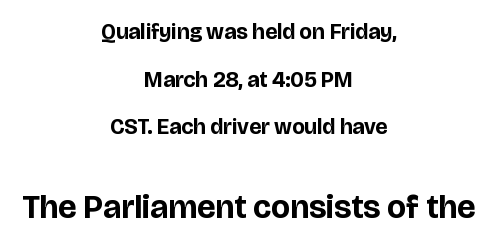
{"serif": "no", "italic": "no", "bold": "yes", "weight": "bold", "width": "normal", "stroke_contrast": "low", "x_height": "large", "monospaced": "no", "underline": "no", "align": "center", "line_spacing": "loose", "line_spacing_ratio": 2.16, "letter_spacing": "normal", "letter_spacing_em": 0.0, "larger_block": "second", "size_ratio": 1.5, "glyph_px": 33}
